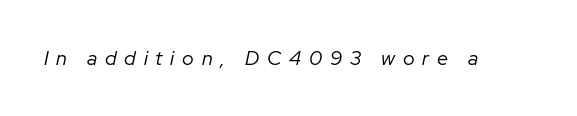
{"italic": "yes", "lean": "right", "slant_degrees": 12, "bold": "no", "underline": "no", "letter_spacing": "wide", "letter_spacing_em": 0.39, "glyph_px": 20}
